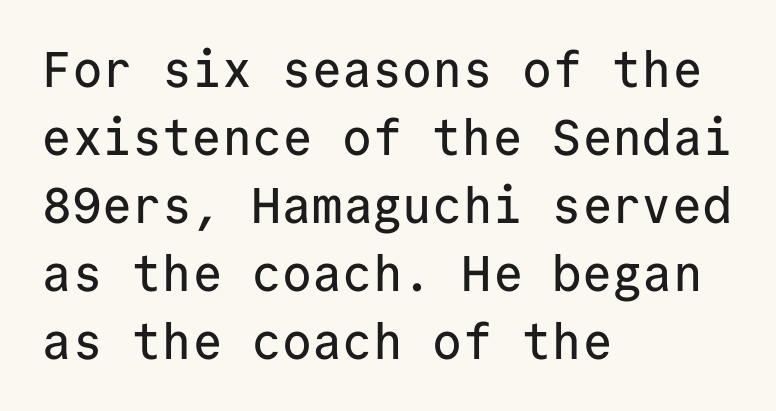
The image shows 50 px sans-serif type, upright, monospaced; set left-aligned, normal line spacing (1.36x), normal letter spacing, not underlined; low stroke contrast and a medium x-height.
